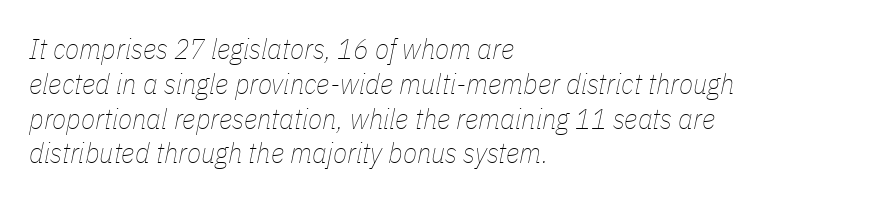
A typesetter would call this proportional, since set widths differ per character. No heavy texture on the line: the type isn't bold. You could call the tracking neutral — neither tight nor loose. Typeset ragged right — the left edge is the straight one. The rendering applies a slant to the glyphs.
